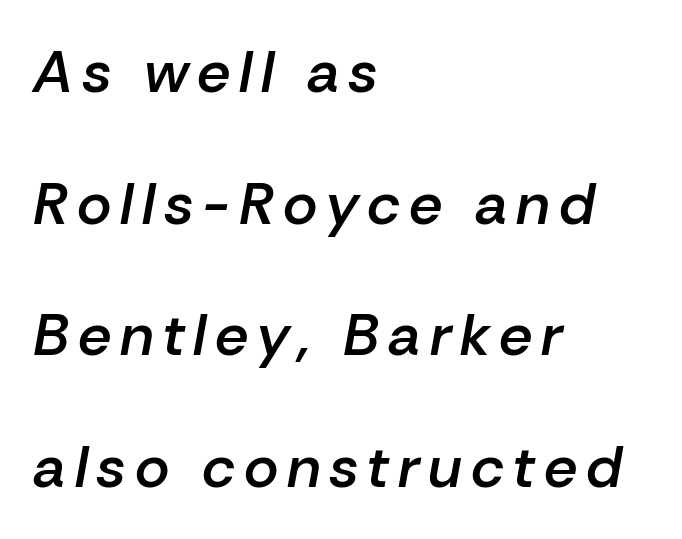
The image shows 59 px semibold type, italic (leaning right); set left-aligned, loose line spacing (2.23x), not underlined; low stroke contrast and a medium x-height.
